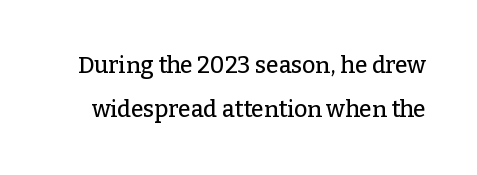
{"italic": "no", "underline": "no", "line_spacing": "loose", "line_spacing_ratio": 1.9, "letter_spacing": "normal", "letter_spacing_em": 0.0, "glyph_px": 23}
